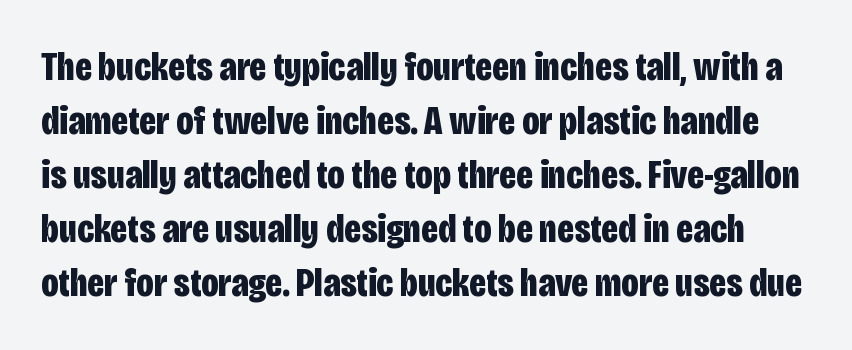
Q: Is the text bold? A: Yes.
Q: Is the text italic (slanted)? A: No, it is upright.
Q: Is the typeface a serif or a sans-serif typeface? A: Sans-serif.
Q: Is the text underlined? A: No.
Q: Is the spacing between letters normal or unusually wide? A: Normal.
Q: Is the spacing between lines tight, normal or loose? A: Normal.
Q: Width (condensed, normal, or wide)? A: Condensed.
Q: Stroke contrast? A: Low.
Q: x-height? A: Large.
Q: Monospaced? A: No.
